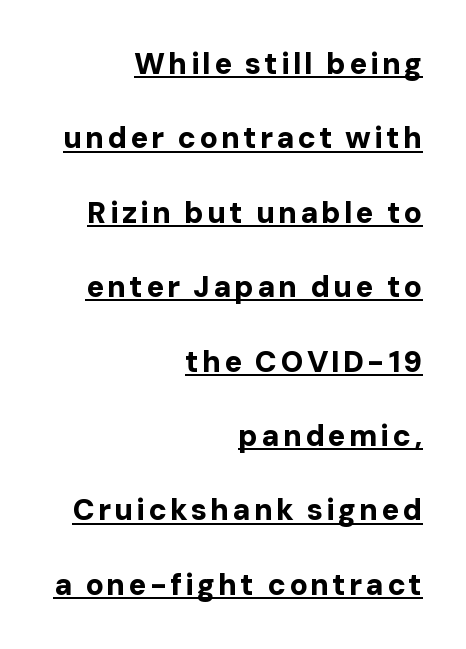
The image shows 30 px bold sans-serif type, upright; set right-aligned, loose line spacing (2.48x), underlined; low stroke contrast and a medium x-height.
